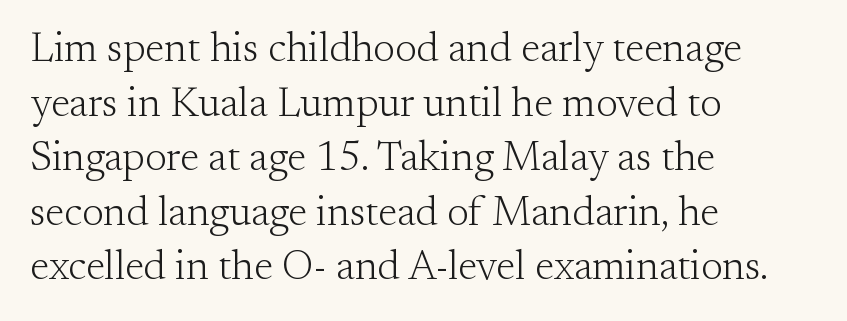
The image shows 41 px light serif type, upright; set left-aligned, normal line spacing (1.33x), normal letter spacing, not underlined; medium stroke contrast and a small x-height.
